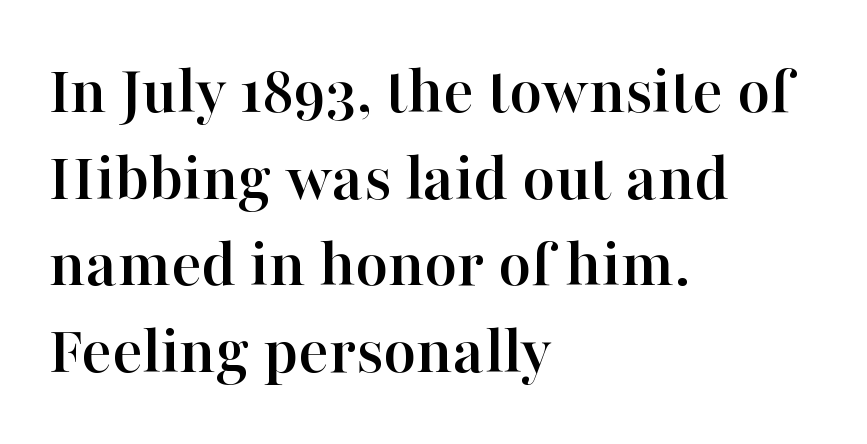
The image shows 71 px serif type, upright; set left-aligned, line spacing 1.22x, normal letter spacing, not underlined; high stroke contrast and a medium x-height.
